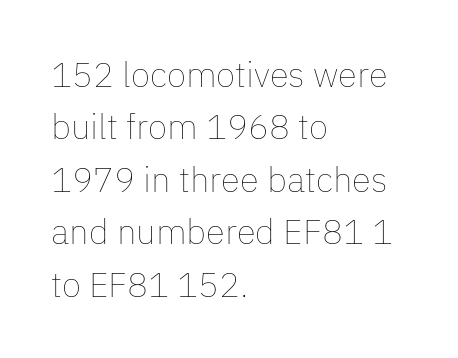
{"italic": "no", "bold": "no", "weight": "thin", "width": "normal", "stroke_contrast": "low", "x_height": "medium", "monospaced": "no", "underline": "no", "align": "left", "line_spacing": "normal", "line_spacing_ratio": 1.5, "letter_spacing": "normal", "letter_spacing_em": 0.0, "glyph_px": 35}
